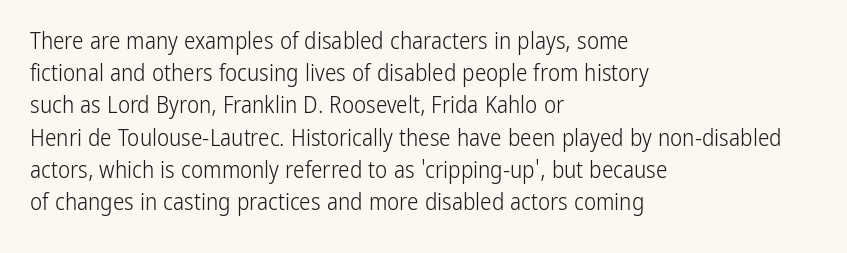
Q: Is the text bold? A: No.
Q: Is the text italic (slanted)? A: No, it is upright.
Q: Is the text underlined? A: No.
Q: How is the paragraph aligned? A: Left-aligned.
Q: Is the spacing between letters normal or unusually wide? A: Normal.
Q: Is the spacing between lines tight, normal or loose? A: Normal.
